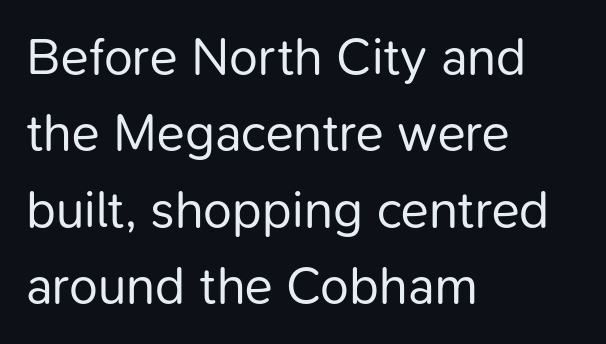
{"serif": "no", "italic": "no", "bold": "no", "weight": "regular", "width": "normal", "stroke_contrast": "low", "x_height": "medium", "monospaced": "no", "underline": "no", "align": "left", "line_spacing": "normal", "line_spacing_ratio": 1.47, "letter_spacing": "normal", "letter_spacing_em": 0.0, "glyph_px": 52}
